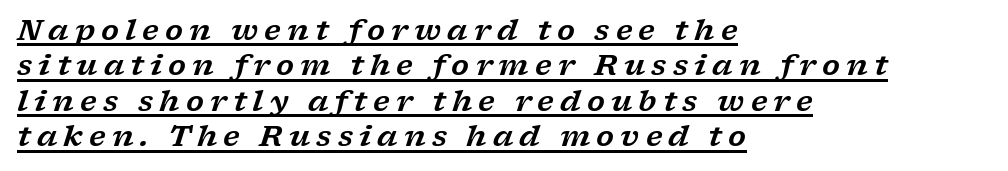
The horizontal fit of the characters is loose and conspicuously gappy. Reading down the block, your eye returns to a fixed left position each line. Emphasis-style slanted type is in use. The rendering uses the underline text-decoration. Is this a sans? No — the strokes have serifs.
